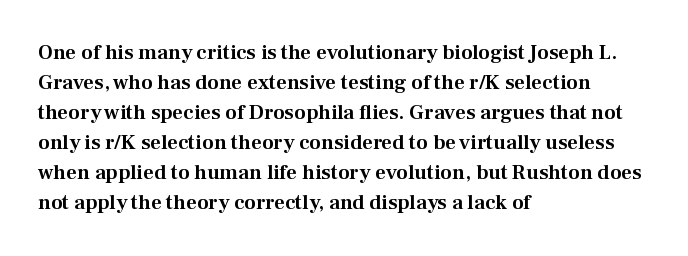
{"italic": "no", "underline": "no", "align": "left", "line_spacing": "normal", "line_spacing_ratio": 1.43, "letter_spacing": "normal", "letter_spacing_em": 0.0, "glyph_px": 21}
